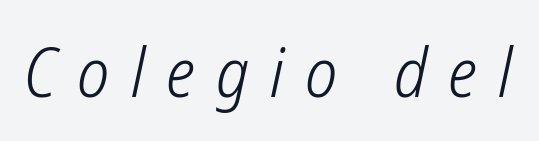
Think standard paragraph weight, or any step lighter than that. These lines have a slow, spaced-out rhythm from letter to letter. Check the space under the baseline: it is left empty. Look at the bottom of the vertical strokes: they stop flat, with no serifs.
